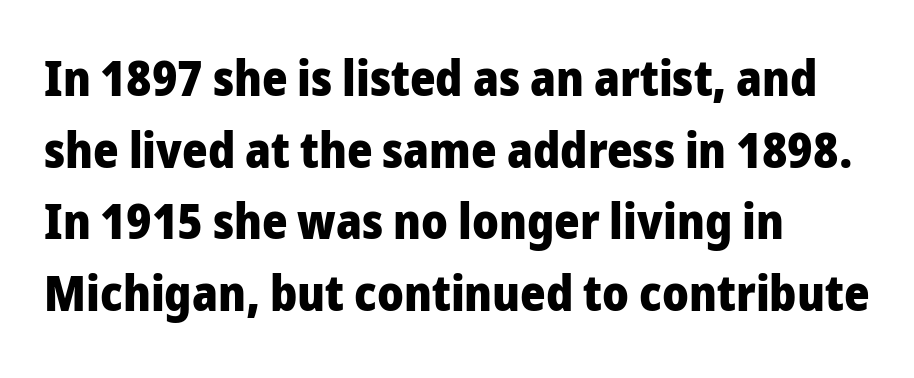
Q: Is the text bold? A: Yes.
Q: Is the text italic (slanted)? A: No, it is upright.
Q: Is the typeface a serif or a sans-serif typeface? A: Sans-serif.
Q: Is the text underlined? A: No.
Q: How is the paragraph aligned? A: Left-aligned.
Q: Is the spacing between letters normal or unusually wide? A: Normal.
Q: Is the spacing between lines tight, normal or loose? A: Normal.
Q: Width (condensed, normal, or wide)? A: Normal.
Q: Stroke contrast? A: Low.
Q: x-height? A: Medium.
Q: Monospaced? A: No.
